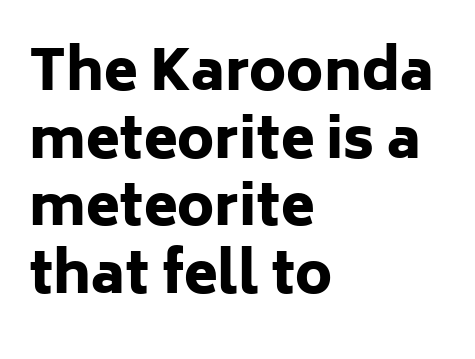
{"serif": "no", "italic": "no", "bold": "yes", "weight": "heavy", "width": "normal", "stroke_contrast": "low", "x_height": "medium", "monospaced": "no", "underline": "no", "align": "left", "line_spacing_ratio": 1.23, "letter_spacing": "normal", "letter_spacing_em": 0.0, "glyph_px": 55}
